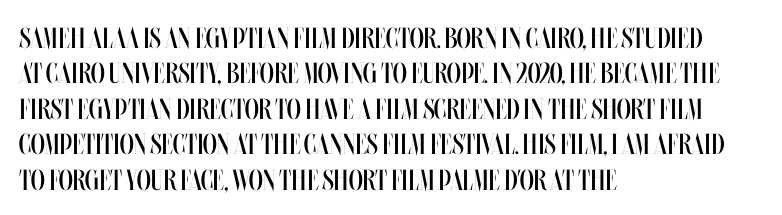
{"italic": "no", "bold": "no", "weight": "regular", "width": "condensed", "stroke_contrast": "medium", "x_height": "large", "monospaced": "no", "underline": "no", "align": "left", "line_spacing_ratio": 1.22, "letter_spacing": "normal", "letter_spacing_em": 0.0, "glyph_px": 29}
